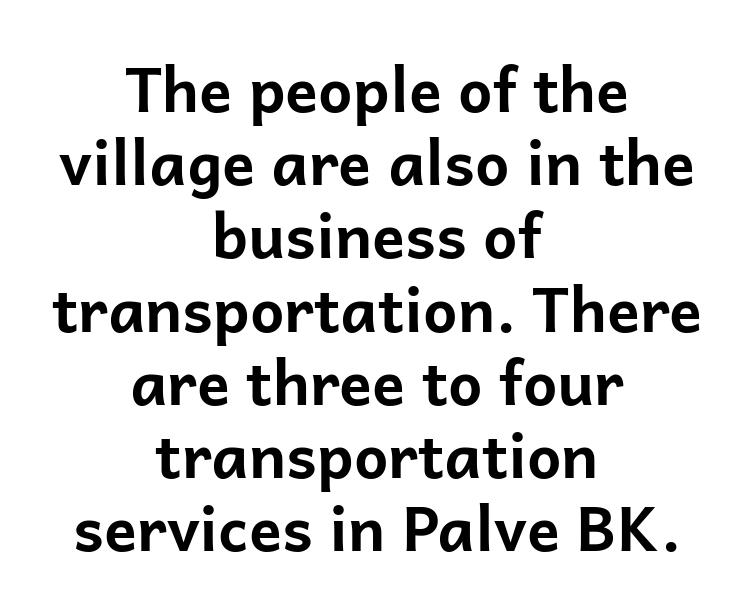
This is roman type, the default non-slanted kind. There is no visible air inserted between adjacent glyphs. The face used here is proportionally spaced, like ordinary book or web type. Nobody drew a line under any word here. Plenty of ink on the page — the face is bold. The letters carry no serifs — their stems end cleanly without finishing strokes.
